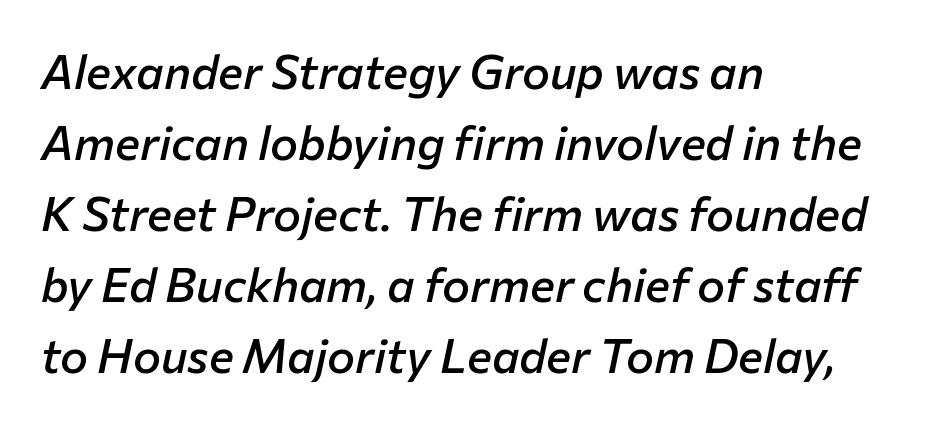
In terms of leading, this rendering sits right in the middle. Typesetter's note: demi weight, one step under bold. Between one letter and the next there's only the usual sliver of space. Words float on clear page, feet unadorned. The whole block is typeset with a tilt.
